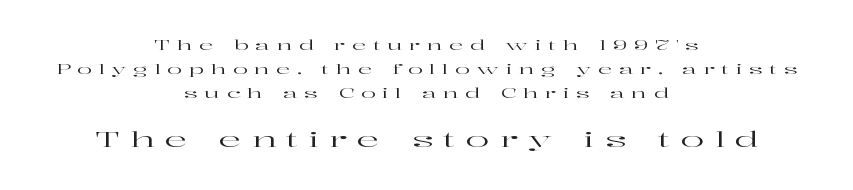
Typesetter's note — lower block bumped up in size, upper block left smaller. The glyphs are unaccompanied by any horizontal stroke below them. Alignment: centered. Characters remain perfectly vertical along every line.
